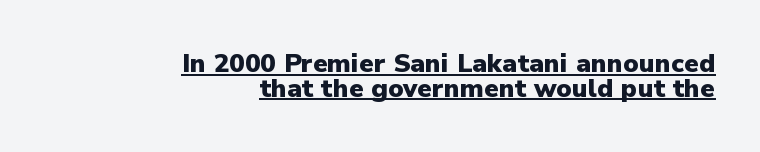
You could call the tracking neutral — neither tight nor loose. The type sits square on the baseline with zero lean. One glance says dense: line gaps are narrower than usual. Heavy, bold letterforms. The rendering anchors every line to the right-hand side.
